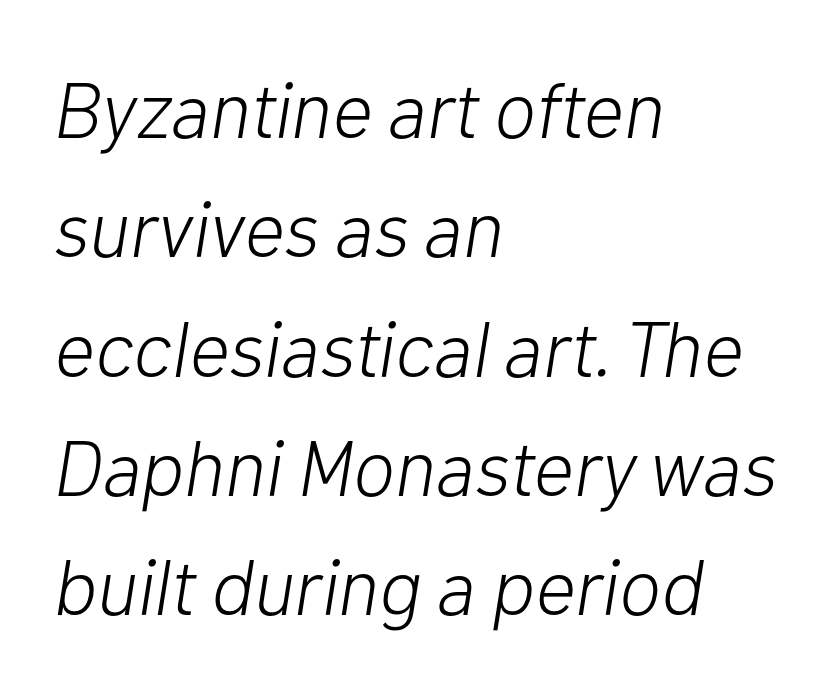
Q: Is the text bold? A: No.
Q: Is the text italic (slanted)? A: Yes, it leans right by about 10 degrees.
Q: Is the text underlined? A: No.
Q: How is the paragraph aligned? A: Left-aligned.
Q: Is the spacing between letters normal or unusually wide? A: Normal.
Q: Is the spacing between lines tight, normal or loose? A: Normal.
Q: Width (condensed, normal, or wide)? A: Normal.
Q: Stroke contrast? A: Low.
Q: x-height? A: Medium.
Q: Monospaced? A: No.
